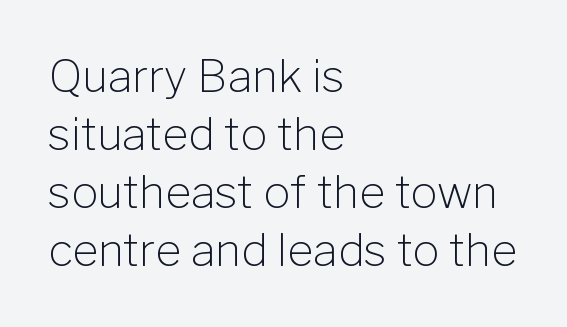
Upright lettering throughout. The face used here is a sans, in the tradition of grotesques and geometrics. A classic flush-left, rag-right setting is used for this passage. Heft: none added — not bold. The foot of each line stays bare and open. Character widths vary here, with narrow letters taking less room than wide ones.
